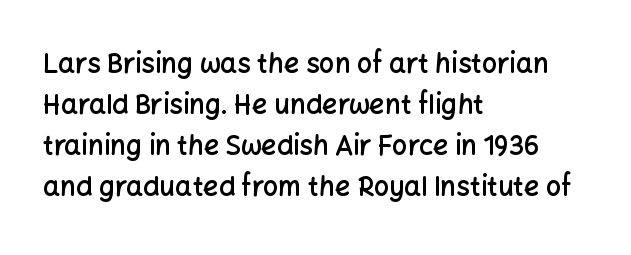
Q: Is the text bold? A: Semi-bold.
Q: Is the text italic (slanted)? A: No, it is upright.
Q: Is the text underlined? A: No.
Q: How is the paragraph aligned? A: Left-aligned.
Q: Is the spacing between letters normal or unusually wide? A: Normal.
Q: Is the spacing between lines tight, normal or loose? A: Normal.
